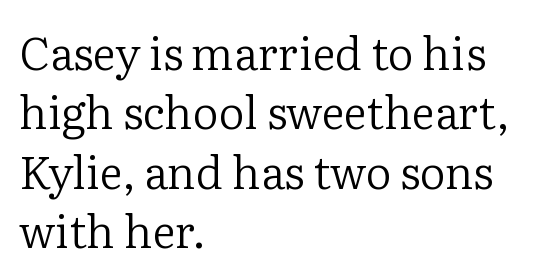
Q: Is the text bold? A: No.
Q: Is the text italic (slanted)? A: No, it is upright.
Q: Is the typeface a serif or a sans-serif typeface? A: Serif.
Q: Is the text underlined? A: No.
Q: How is the paragraph aligned? A: Left-aligned.
Q: Is the spacing between letters normal or unusually wide? A: Normal.
Q: Is the spacing between lines tight, normal or loose? A: Normal.
Q: Width (condensed, normal, or wide)? A: Normal.
Q: Stroke contrast? A: Low.
Q: x-height? A: Medium.
Q: Monospaced? A: No.
